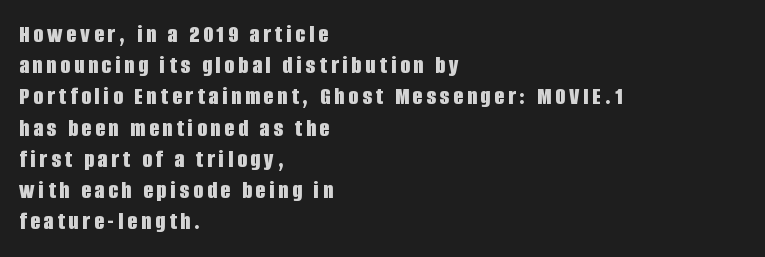
Q: Is the text bold? A: Yes.
Q: Is the text italic (slanted)? A: No, it is upright.
Q: Is the text underlined? A: No.
Q: How is the paragraph aligned? A: Left-aligned.
Q: Is the spacing between lines tight, normal or loose? A: Normal.
